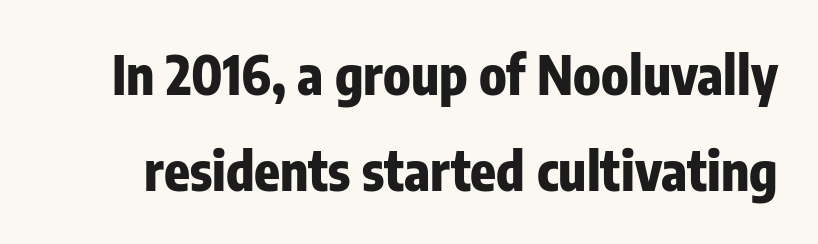
{"serif": "no", "italic": "no", "bold": "yes", "weight": "heavy", "width": "condensed", "stroke_contrast": "low", "x_height": "medium", "monospaced": "no", "underline": "no", "line_spacing_ratio": 1.82, "letter_spacing": "normal", "letter_spacing_em": 0.0, "glyph_px": 53}
